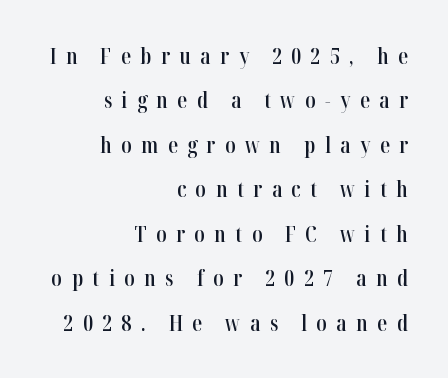
The compositor pushed each line to the right boundary. Emphasis by weight is partial: semibold. Posture: vertical. Only glyphs here, with clear space below each row.
